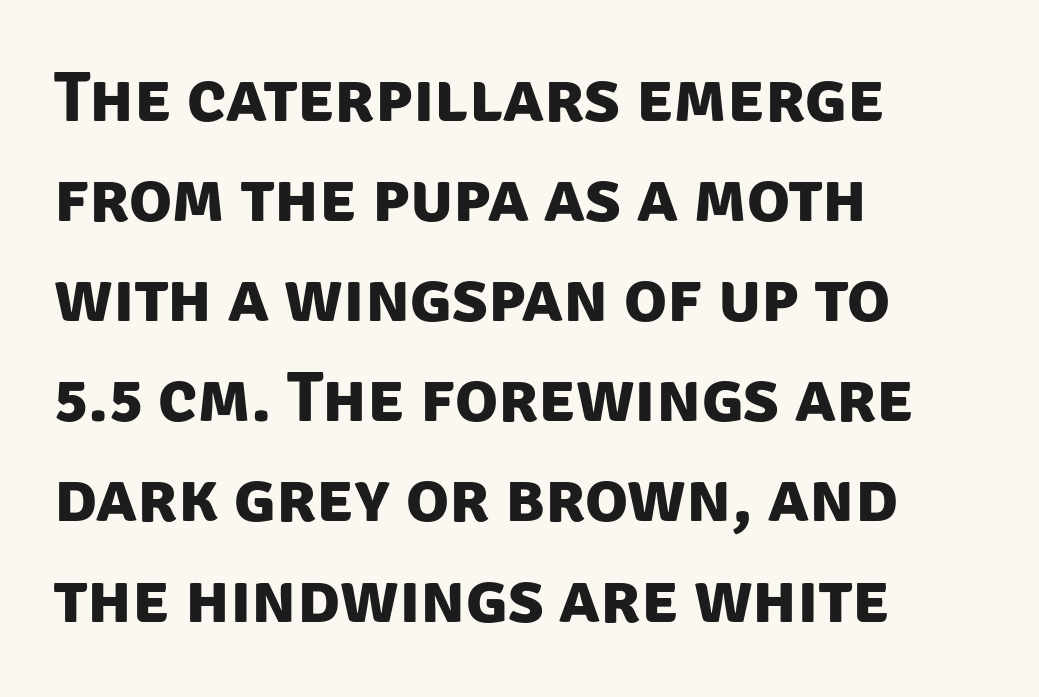
The image shows 71 px bold sans-serif type; set left-aligned, normal line spacing (1.41x), normal letter spacing, not underlined; low stroke contrast and a large x-height.
